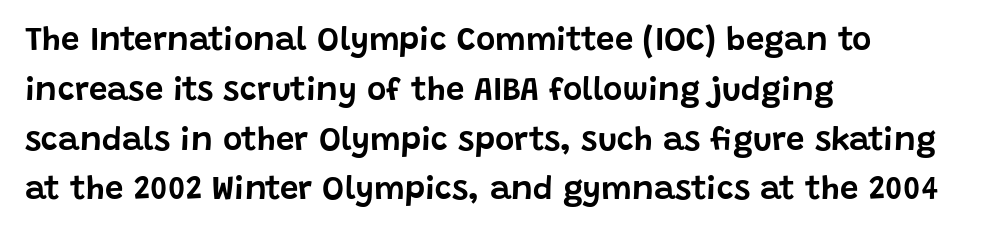
The image shows 33 px sans-serif type, upright; set left-aligned, normal line spacing (1.51x), normal letter spacing, not underlined; low stroke contrast and a large x-height.
